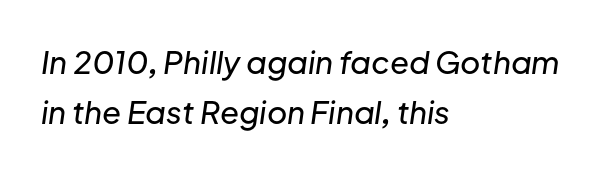
{"italic": "yes", "lean": "right", "slant_degrees": 8, "width": "normal", "stroke_contrast": "low", "x_height": "medium", "monospaced": "no", "underline": "no", "align": "left", "line_spacing": "normal", "line_spacing_ratio": 1.6, "letter_spacing": "normal", "letter_spacing_em": 0.0, "glyph_px": 31}
